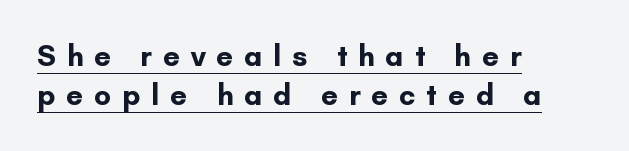
Looks like someone drew a line under every word here. Baseline-to-baseline distance is the conventional proportion of letter height. Proportional: the letters do not fall into vertical columns. Nothing sits at the stroke ends, so this counts as sans-serif.
